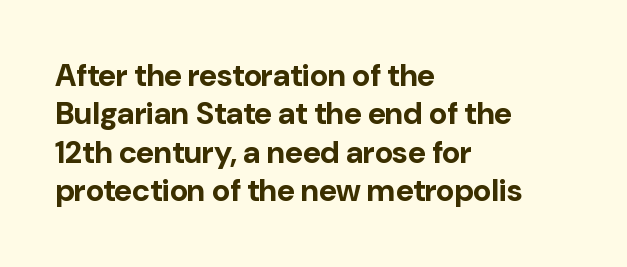
Q: Is the text bold? A: Yes.
Q: Is the text italic (slanted)? A: No, it is upright.
Q: Is the typeface a serif or a sans-serif typeface? A: Sans-serif.
Q: Is the text underlined? A: No.
Q: How is the paragraph aligned? A: Left-aligned.
Q: Is the spacing between letters normal or unusually wide? A: Normal.
Q: Width (condensed, normal, or wide)? A: Normal.
Q: Stroke contrast? A: Low.
Q: x-height? A: Medium.
Q: Monospaced? A: No.
